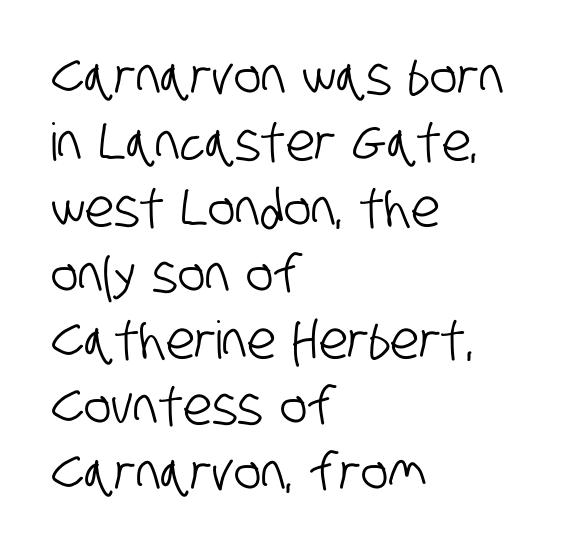
{"serif": "no", "width": "condensed", "stroke_contrast": "low", "x_height": "large", "monospaced": "no", "underline": "no", "align": "left", "line_spacing": "normal", "line_spacing_ratio": 1.27, "letter_spacing": "normal", "letter_spacing_em": 0.0, "glyph_px": 52}
